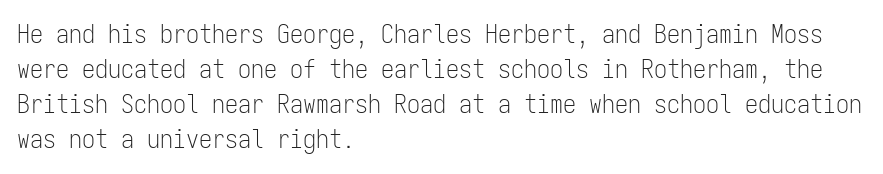
Q: Is the text bold? A: No.
Q: Is the text italic (slanted)? A: No, it is upright.
Q: Is the text underlined? A: No.
Q: How is the paragraph aligned? A: Left-aligned.
Q: Is the spacing between letters normal or unusually wide? A: Normal.
Q: Is the spacing between lines tight, normal or loose? A: Normal.
